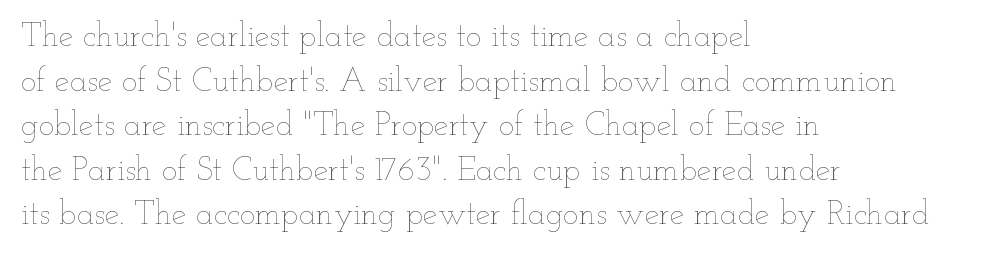
Q: Is the text bold? A: No.
Q: Is the text italic (slanted)? A: No, it is upright.
Q: Is the text underlined? A: No.
Q: How is the paragraph aligned? A: Left-aligned.
Q: Is the spacing between letters normal or unusually wide? A: Normal.
Q: Is the spacing between lines tight, normal or loose? A: Normal.
Q: Width (condensed, normal, or wide)? A: Wide.
Q: Stroke contrast? A: Low.
Q: x-height? A: Small.
Q: Monospaced? A: No.
